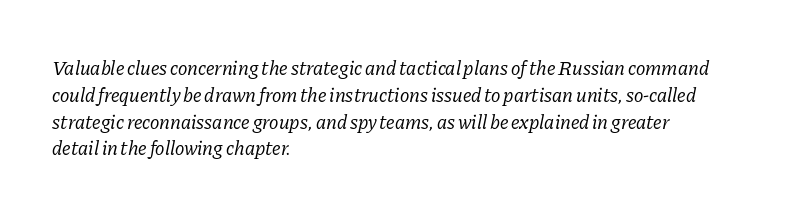
Q: Is the text bold? A: No.
Q: Is the text italic (slanted)? A: Yes, it leans right by about 11 degrees.
Q: Is the text underlined? A: No.
Q: How is the paragraph aligned? A: Left-aligned.
Q: Is the spacing between letters normal or unusually wide? A: Normal.
Q: Is the spacing between lines tight, normal or loose? A: Normal.
